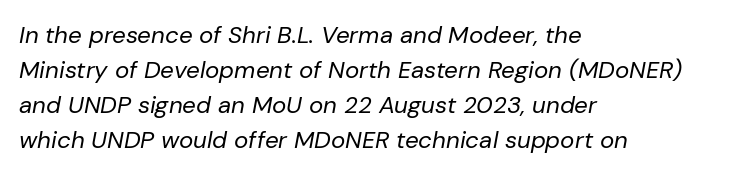
{"italic": "yes", "lean": "right", "slant_degrees": 10, "bold": "no", "underline": "no", "align": "left", "line_spacing": "normal", "line_spacing_ratio": 1.46, "letter_spacing": "normal", "letter_spacing_em": 0.0, "glyph_px": 24}
